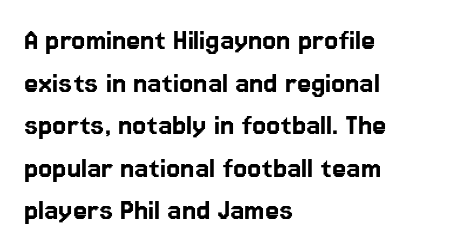
The image shows 32 px sans-serif type, upright; set left-aligned, normal line spacing (1.33x), normal letter spacing, not underlined; low stroke contrast and a medium x-height.
